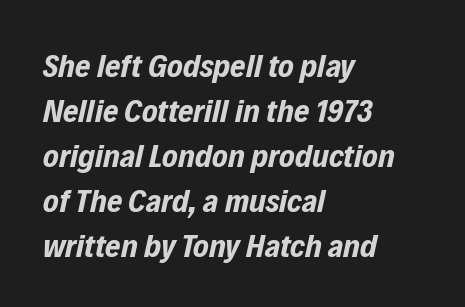
The image shows 33 px bold, condensed type, italic (leaning right); set left-aligned, normal line spacing (1.36x), normal letter spacing, not underlined; low stroke contrast and a medium x-height.
